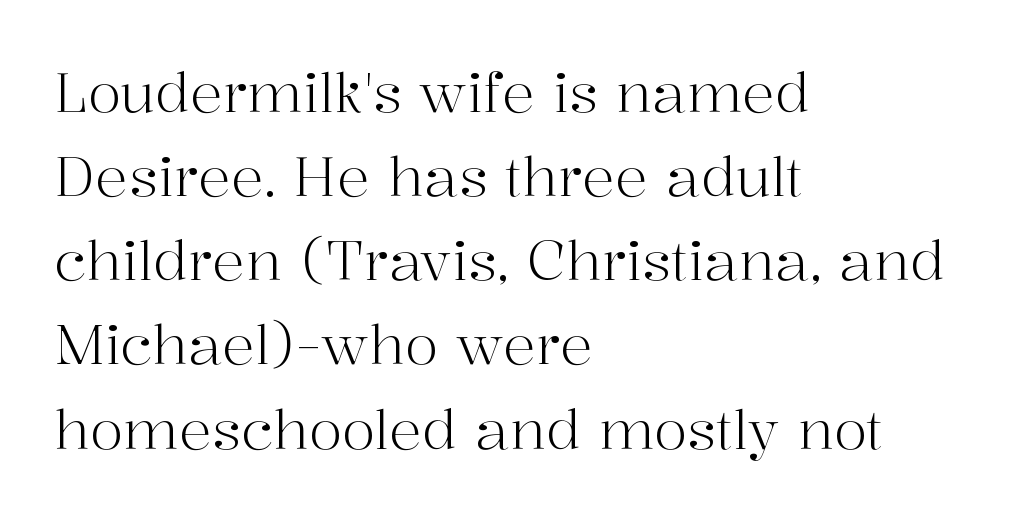
In CSS terms this would be text-align: left. The words here are not underlined. Leading: standard. Spacing verdict: proportional, widths tailored to each character.
